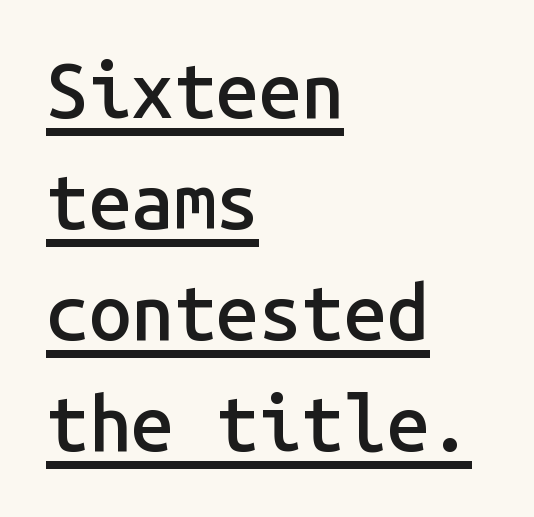
Compared with undecorated copy, this sample adds a rule below the words. Emphasis by weight is partial: semibold. The passage shown has conventional tracking throughout. Style check: upright.
